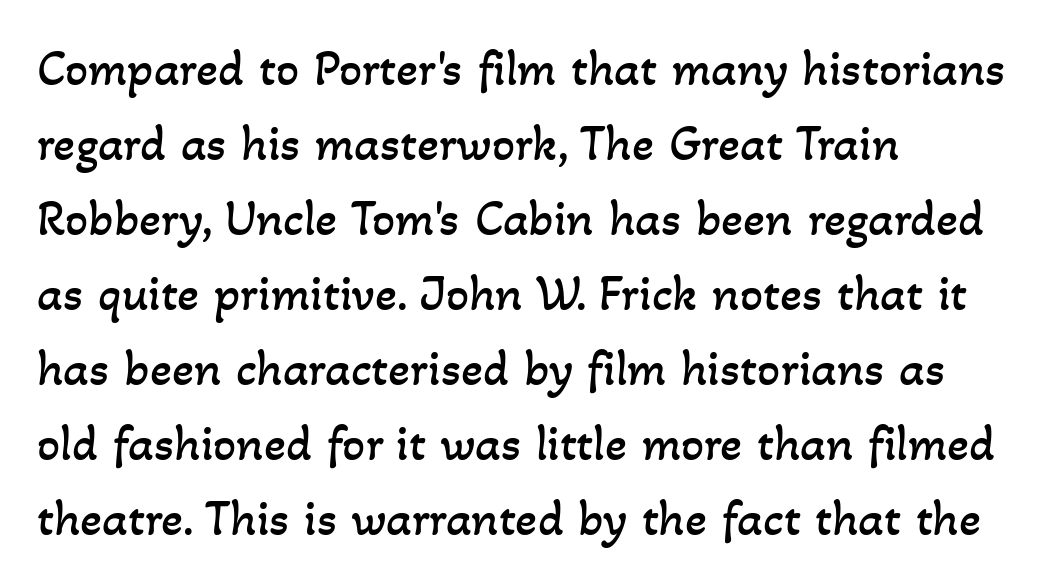
Q: Is the text bold? A: No.
Q: Is the text underlined? A: No.
Q: How is the paragraph aligned? A: Left-aligned.
Q: Is the spacing between letters normal or unusually wide? A: Normal.
Q: Is the spacing between lines tight, normal or loose? A: Normal.
Q: Width (condensed, normal, or wide)? A: Normal.
Q: Stroke contrast? A: Low.
Q: x-height? A: Small.
Q: Monospaced? A: No.
